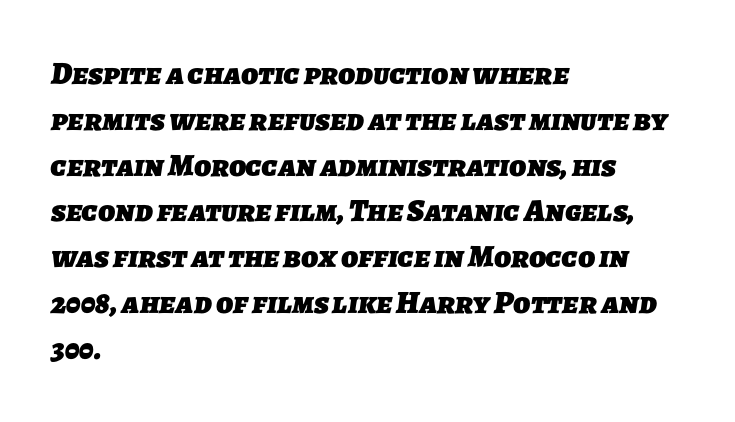
The image shows 32 px heavy sans-serif type; set left-aligned, normal line spacing (1.43x), normal letter spacing, not underlined; low stroke contrast and a medium x-height.
